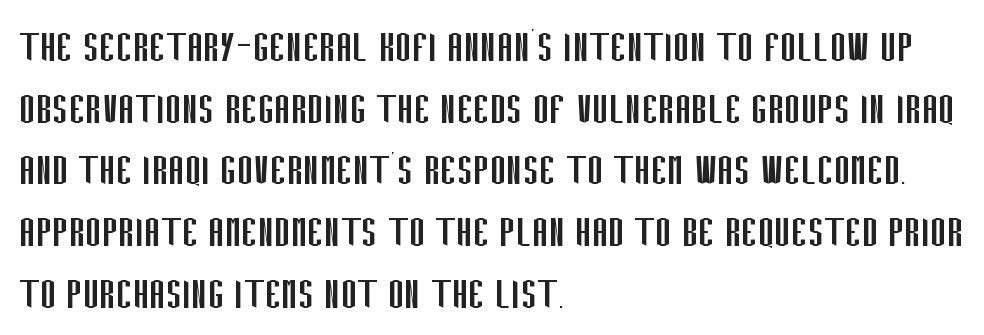
The image shows 49 px regular-weight, condensed sans-serif type, upright; set left-aligned, normal line spacing (1.26x), normal letter spacing, not underlined; low stroke contrast and a large x-height.
